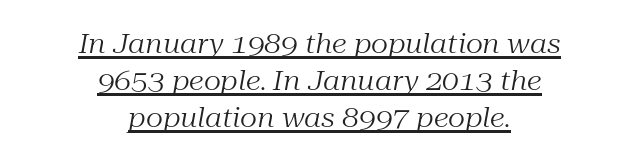
Q: Is the text bold? A: No.
Q: Is the text italic (slanted)? A: Yes, it leans right by about 10 degrees.
Q: Is the text underlined? A: Yes.
Q: How is the paragraph aligned? A: Centered.
Q: Is the spacing between letters normal or unusually wide? A: Normal.
Q: Is the spacing between lines tight, normal or loose? A: Normal.
